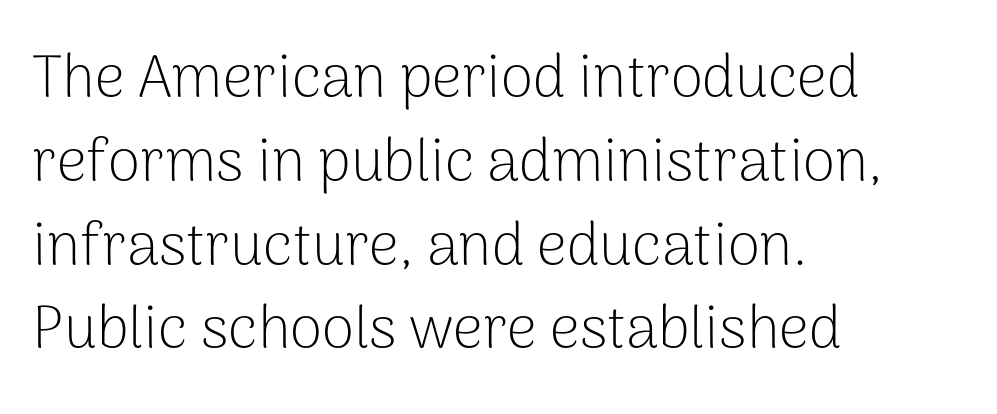
The image shows 59 px light sans-serif type, upright; set left-aligned, normal line spacing (1.42x), normal letter spacing, not underlined; low stroke contrast and a medium x-height.
